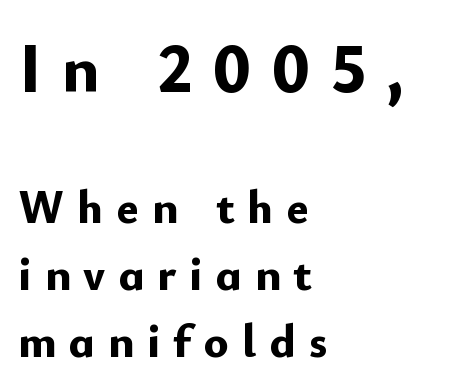
Q: Is the text bold? A: Yes.
Q: Is the text italic (slanted)? A: No, it is upright.
Q: Is the typeface a serif or a sans-serif typeface? A: Sans-serif.
Q: Is the text underlined? A: No.
Q: How is the paragraph aligned? A: Left-aligned.
Q: Is the spacing between letters normal or unusually wide? A: Unusually wide.
Q: Is the spacing between lines tight, normal or loose? A: Normal.
Q: Which block of text is set in a larger size, the first (top) or the second (bottom)? A: The first (top) one.
Q: Width (condensed, normal, or wide)? A: Normal.
Q: Stroke contrast? A: Low.
Q: x-height? A: Small.
Q: Monospaced? A: No.
